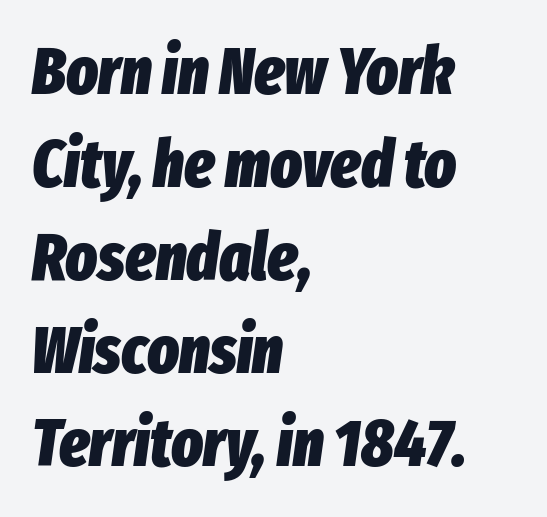
The image shows 66 px heavy, condensed type, italic (leaning right); set left-aligned, normal line spacing (1.41x), normal letter spacing, not underlined; low stroke contrast and a medium x-height.
